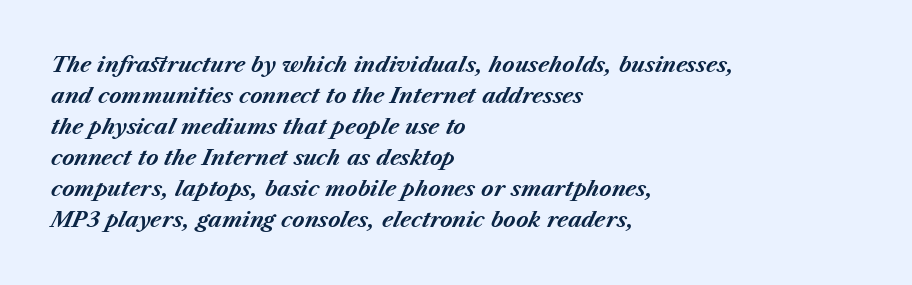
Q: Is the text bold? A: Yes.
Q: Is the text italic (slanted)? A: Yes, it leans right by about 23 degrees.
Q: Is the text underlined? A: No.
Q: How is the paragraph aligned? A: Left-aligned.
Q: Is the spacing between letters normal or unusually wide? A: Normal.
Q: Is the spacing between lines tight, normal or loose? A: Normal.
